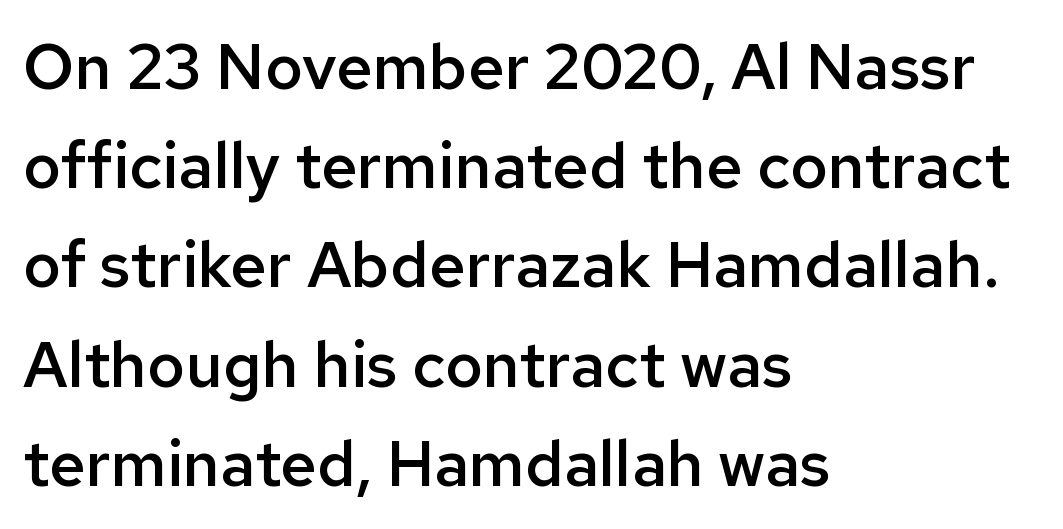
The image shows 64 px semibold sans-serif type, upright; set left-aligned, normal line spacing (1.55x), normal letter spacing, not underlined; low stroke contrast and a medium x-height.
